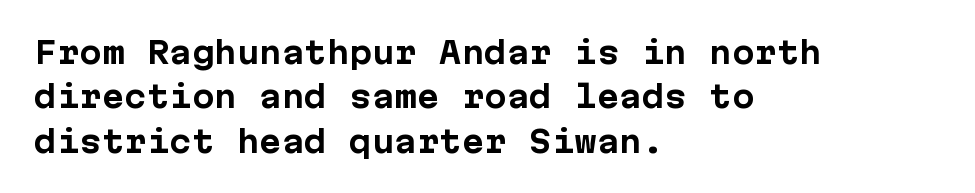
{"serif": "no", "italic": "no", "bold": "yes", "weight": "bold", "width": "normal", "stroke_contrast": "low", "x_height": "medium", "underline": "no", "align": "left", "line_spacing": "normal", "line_spacing_ratio": 1.48, "letter_spacing": "normal", "letter_spacing_em": 0.0, "glyph_px": 30}
